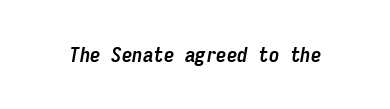
The image shows 21 px bold type, italic (leaning right); set normal letter spacing, not underlined.
